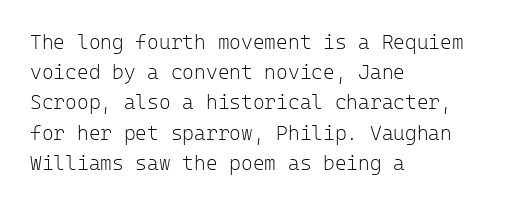
What stands out about the letter spacing? Nothing — it is the standard amount. The axis of the letterforms is exactly vertical. Check the space under the baseline: it is left empty. Evenly set lines give the paragraph a standard silhouette.
